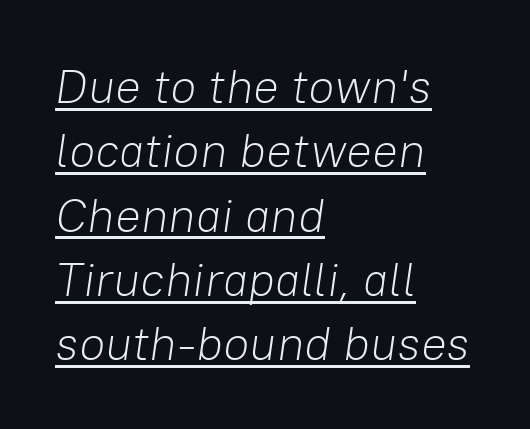
{"italic": "yes", "lean": "right", "slant_degrees": 8, "bold": "no", "weight": "light", "width": "normal", "stroke_contrast": "low", "x_height": "medium", "monospaced": "no", "underline": "yes", "align": "left", "line_spacing": "normal", "line_spacing_ratio": 1.34, "letter_spacing": "normal", "letter_spacing_em": 0.0, "glyph_px": 48}
